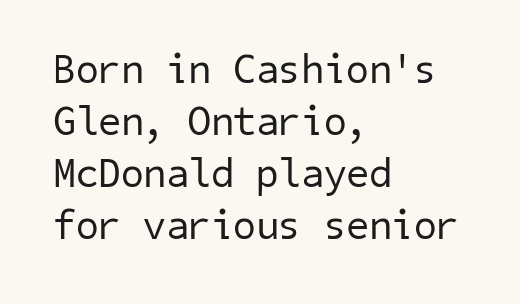
{"serif": "no", "bold": "no", "weight": "regular", "width": "normal", "stroke_contrast": "low", "x_height": "medium", "underline": "no", "align": "left", "line_spacing": "normal", "line_spacing_ratio": 1.27, "letter_spacing": "normal", "letter_spacing_em": 0.0, "glyph_px": 41}
